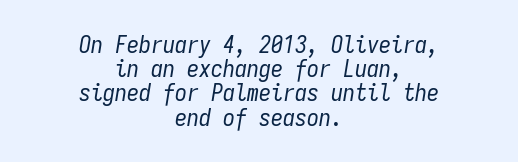
Q: Is the text bold? A: No.
Q: Is the text italic (slanted)? A: Yes, it leans right by about 9 degrees.
Q: Is the text underlined? A: No.
Q: How is the paragraph aligned? A: Centered.
Q: Is the spacing between letters normal or unusually wide? A: Normal.
Q: Is the spacing between lines tight, normal or loose? A: Tight.
